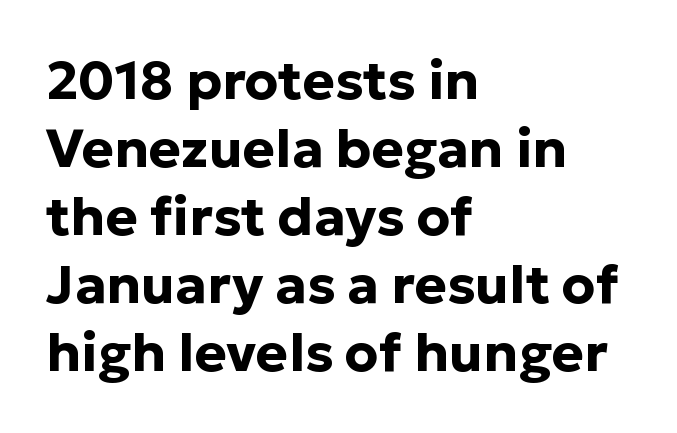
The image shows 54 px bold sans-serif type, upright; set left-aligned, normal line spacing (1.26x), normal letter spacing, not underlined; low stroke contrast and a medium x-height.
